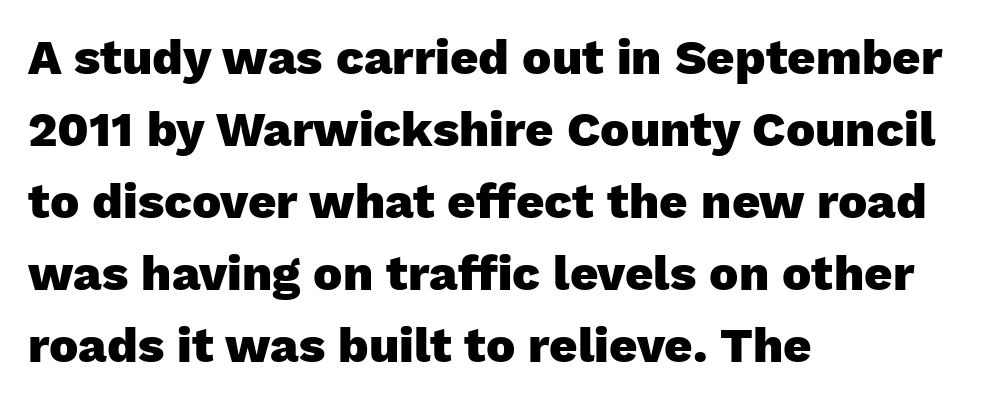
Look at the bottom of the vertical strokes: they stop flat, with no serifs. Notice how the passage keeps a crisp vertical edge on the left only. Do the characters align in a grid? No, the font is proportional. The letters are bold, with thick, heavy strokes. Normally led — the rows are evenly, conventionally spaced.
